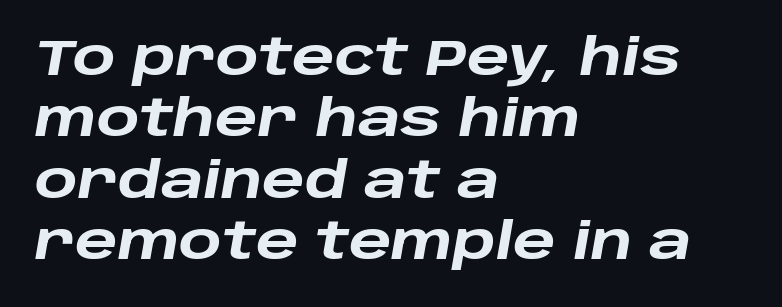
A dark, heavy texture on the line: the type is bold. Each line starts at the same left margin while the right side varies. The words here are not underlined. Between one letter and the next there's only the usual sliver of space. Does the lettering tilt? It does — this is italic. This sample has the flowing, uneven cadence of proportional lettering.
